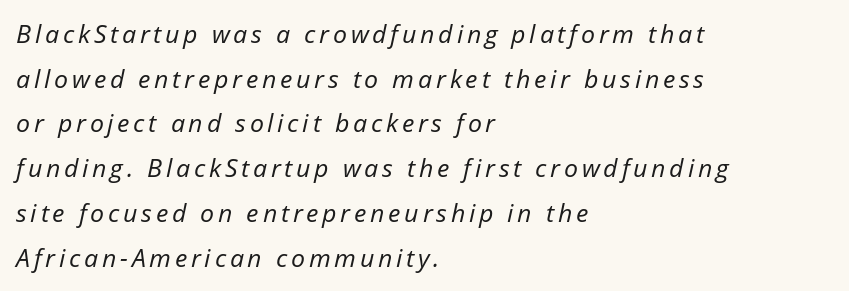
Q: Is the text bold? A: No.
Q: Is the text italic (slanted)? A: Yes, it leans right by about 12 degrees.
Q: Is the text underlined? A: No.
Q: How is the paragraph aligned? A: Left-aligned.
